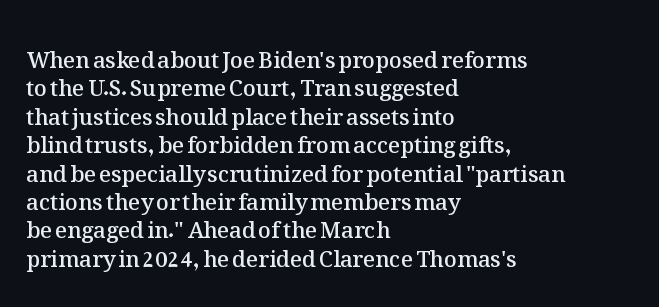
The image shows 22 px text type, upright; set left-aligned, normal line spacing (1.29x), normal letter spacing, not underlined.
